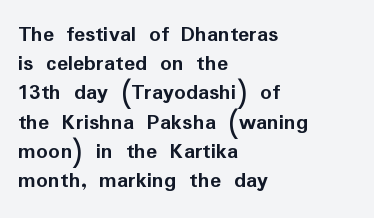
The image shows 23 px bold type, upright; set left-aligned, normal line spacing (1.27x), normal letter spacing, not underlined.
